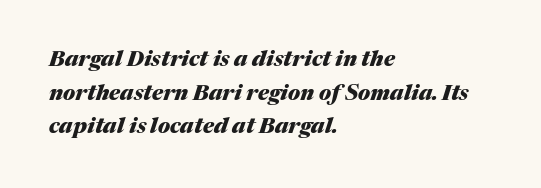
The image shows 21 px bold type, italic (leaning right); set left-aligned, normal line spacing (1.6x), normal letter spacing, not underlined.
